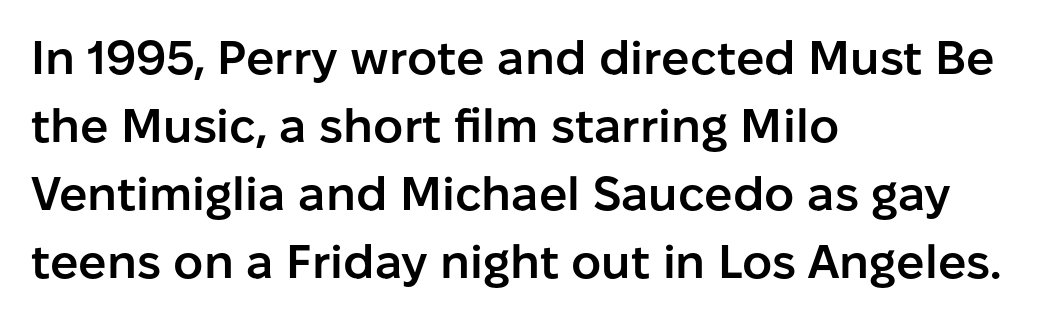
{"serif": "no", "italic": "no", "bold": "semi", "weight": "semibold", "width": "normal", "stroke_contrast": "low", "x_height": "medium", "monospaced": "no", "underline": "no", "align": "left", "line_spacing": "normal", "line_spacing_ratio": 1.45, "letter_spacing": "normal", "letter_spacing_em": 0.0, "glyph_px": 47}
